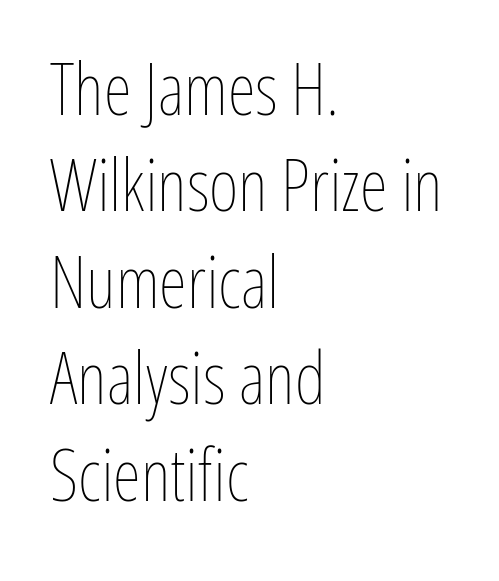
The image shows 72 px thin, condensed type, upright; set left-aligned, normal line spacing (1.34x), normal letter spacing, not underlined; low stroke contrast and a medium x-height.
